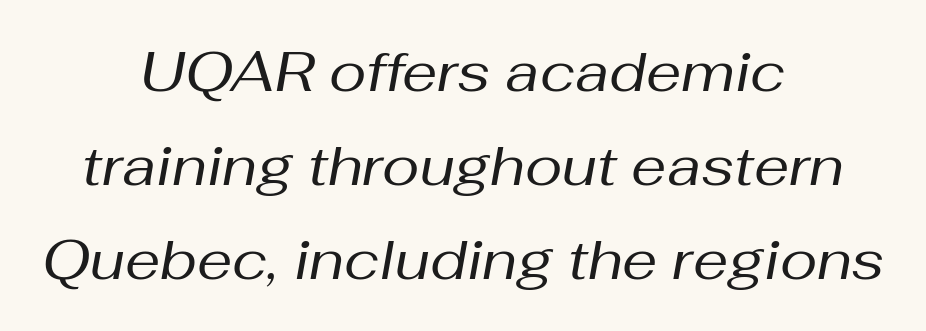
Is this a fixed-width face? No — the glyphs have proportional, varying widths. The words here are not underlined. Think standard paragraph weight, or any step lighter than that. Yep, that's italic — everything's leaning. Default kerning and tracking; the words read as compact shapes.
